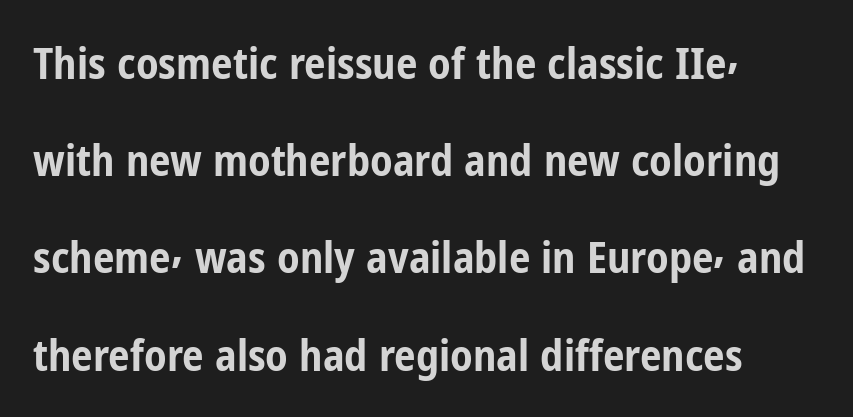
Q: Is the text bold? A: Yes.
Q: Is the text italic (slanted)? A: No, it is upright.
Q: Is the typeface a serif or a sans-serif typeface? A: Sans-serif.
Q: Is the text underlined? A: No.
Q: How is the paragraph aligned? A: Left-aligned.
Q: Is the spacing between letters normal or unusually wide? A: Normal.
Q: Is the spacing between lines tight, normal or loose? A: Loose.
Q: Width (condensed, normal, or wide)? A: Condensed.
Q: Stroke contrast? A: Low.
Q: x-height? A: Medium.
Q: Monospaced? A: No.
